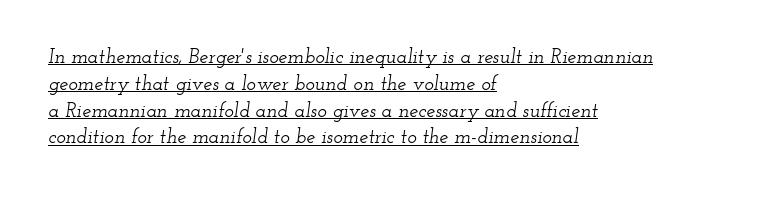
{"italic": "yes", "lean": "right", "slant_degrees": 12, "underline": "yes", "align": "left", "line_spacing": "normal", "line_spacing_ratio": 1.34, "letter_spacing": "normal", "letter_spacing_em": 0.0, "glyph_px": 20}
